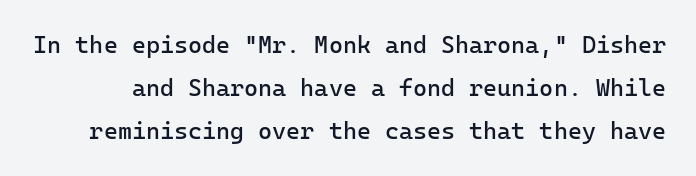
Q: Is the text bold? A: No.
Q: Is the text italic (slanted)? A: No, it is upright.
Q: Is the text underlined? A: No.
Q: Is the spacing between letters normal or unusually wide? A: Normal.
